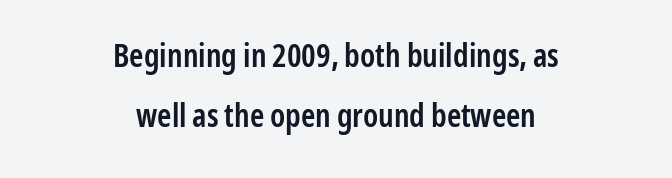
Nobody touched the tracking dial on this one. Clear beneath every line of the passage. Do the characters align in a grid? No, the font is proportional. The rag falls on both sides of this text block equally. Letterform terminals end flat and unadorned throughout the passage.
